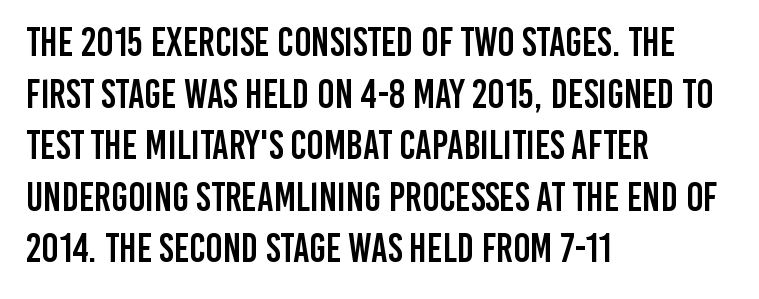
{"serif": "no", "italic": "no", "width": "condensed", "stroke_contrast": "low", "x_height": "large", "monospaced": "no", "underline": "no", "align": "left", "line_spacing": "normal", "line_spacing_ratio": 1.29, "letter_spacing": "normal", "letter_spacing_em": 0.0, "glyph_px": 40}
